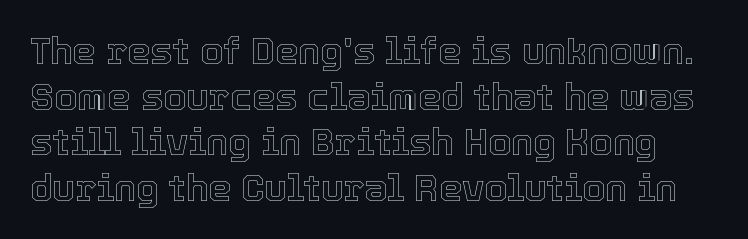
The image shows 37 px text type, upright; set line spacing 1.23x, normal letter spacing, not underlined; a medium x-height.
